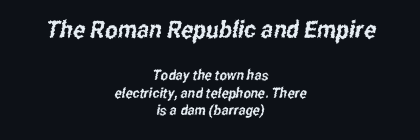
The image shows 24 px text type; set centered, normal line spacing (1.25x), normal letter spacing, not underlined; the first (top) block is 1.71x larger.
